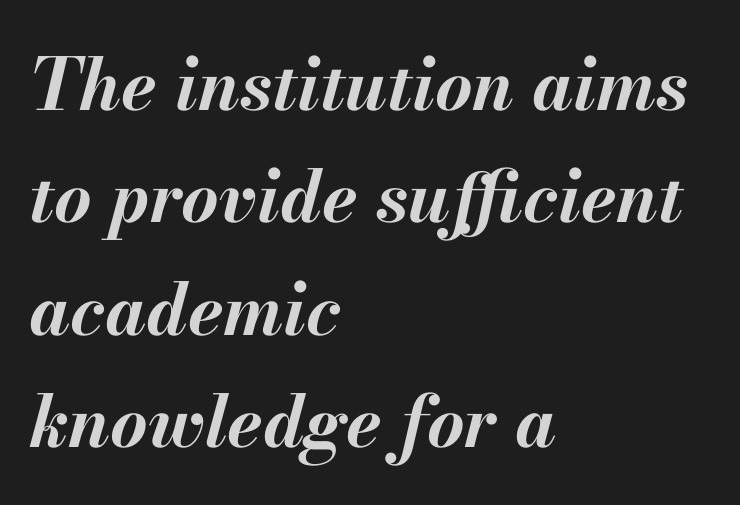
The image shows 72 px bold type, italic (leaning right); set left-aligned, normal line spacing (1.56x), normal letter spacing, not underlined; medium stroke contrast and a small x-height.
